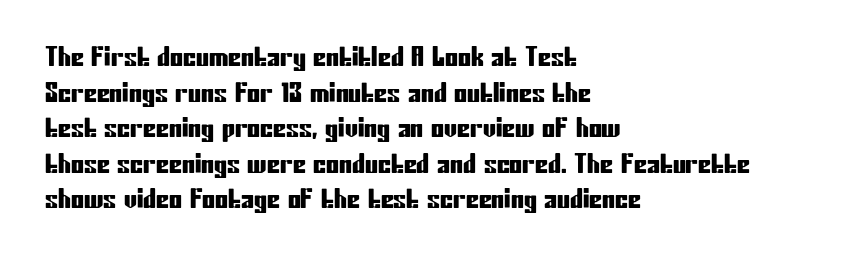
The image shows 26 px text type, upright; set left-aligned, normal line spacing (1.37x), normal letter spacing, not underlined.
